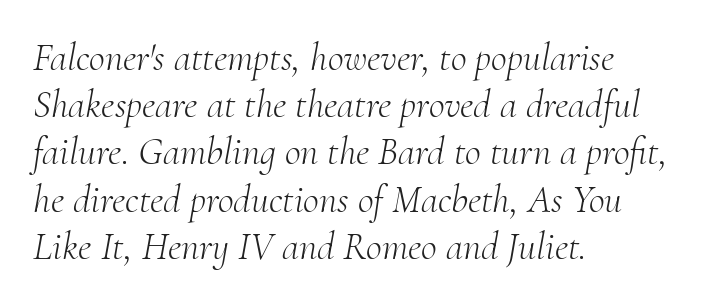
The image shows 39 px light serif type, italic (leaning right); set left-aligned, line spacing 1.21x, normal letter spacing, not underlined; medium stroke contrast and a small x-height.
